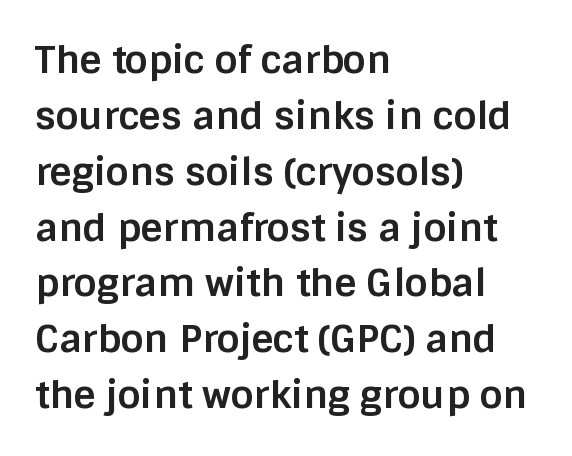
{"serif": "no", "italic": "no", "bold": "yes", "weight": "bold", "width": "normal", "stroke_contrast": "low", "x_height": "large", "monospaced": "no", "underline": "no", "align": "left", "line_spacing": "normal", "line_spacing_ratio": 1.47, "letter_spacing": "normal", "letter_spacing_em": 0.0, "glyph_px": 38}
